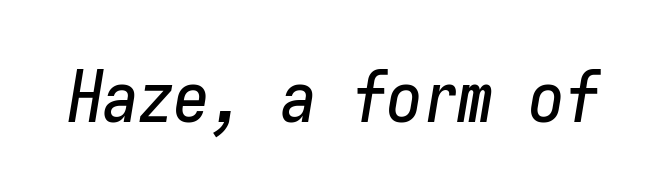
Q: Is the text italic (slanted)? A: Yes, it leans right by about 9 degrees.
Q: Is the text underlined? A: No.
Q: Is the spacing between letters normal or unusually wide? A: Normal.
Q: Width (condensed, normal, or wide)? A: Condensed.
Q: Stroke contrast? A: Low.
Q: x-height? A: Medium.
Q: Monospaced? A: Yes.
